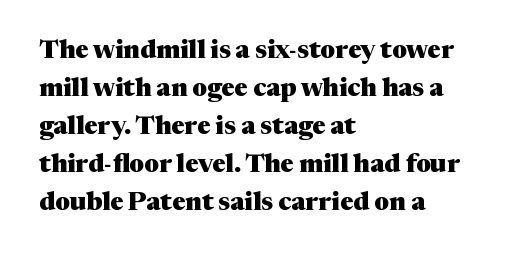
Leftover space on each line is placed entirely after the last word. Normally led — the rows are evenly, conventionally spaced. Type without underlining. Here the glyphs are tracked normally, forming tight word shapes.
